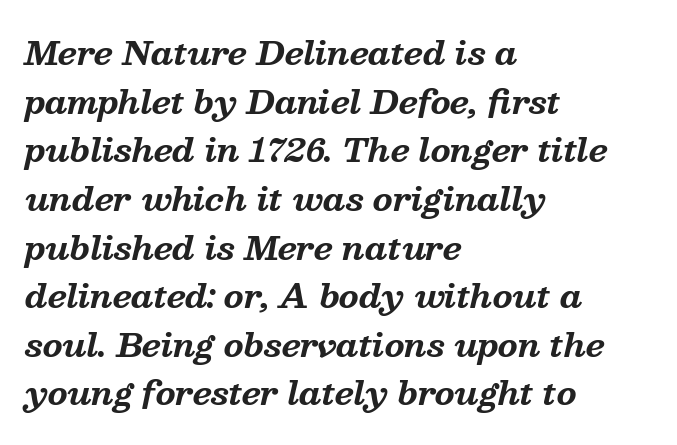
{"serif": "yes", "italic": "yes", "lean": "right", "slant_degrees": 13, "bold": "yes", "weight": "bold", "width": "normal", "stroke_contrast": "medium", "x_height": "medium", "monospaced": "no", "underline": "no", "align": "left", "line_spacing": "normal", "line_spacing_ratio": 1.52, "letter_spacing": "normal", "letter_spacing_em": 0.0, "glyph_px": 32}
